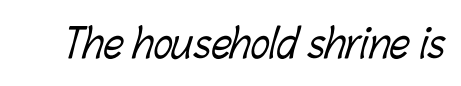
Q: Is the text bold? A: No.
Q: Is the text underlined? A: No.
Q: Is the spacing between letters normal or unusually wide? A: Normal.
Q: Width (condensed, normal, or wide)? A: Condensed.
Q: Stroke contrast? A: Low.
Q: x-height? A: Medium.
Q: Monospaced? A: No.
